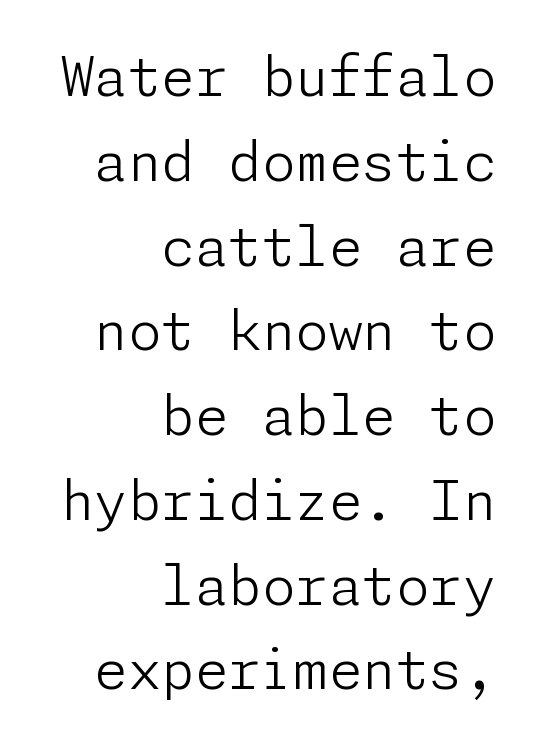
Characters remain perfectly vertical along every line. The strip under each line holds only bare page. The lines are quadded right. Serifs: no, the terminals of the letterforms are clean.
